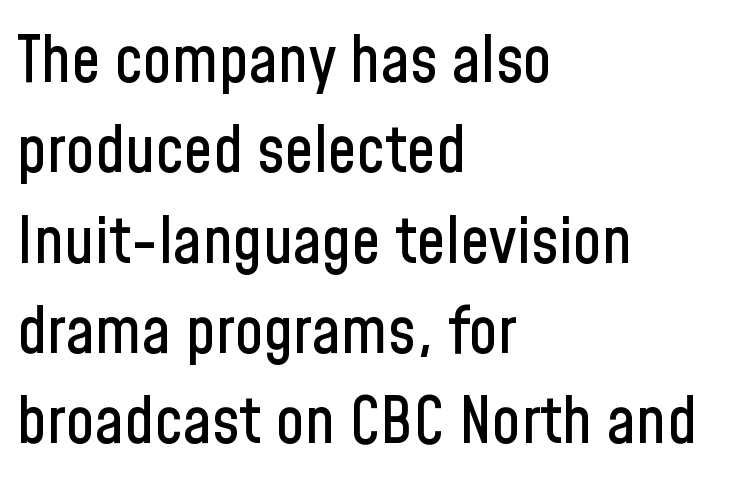
The image shows 65 px condensed sans-serif type, upright; set left-aligned, normal line spacing (1.39x), normal letter spacing, not underlined; low stroke contrast and a medium x-height.
